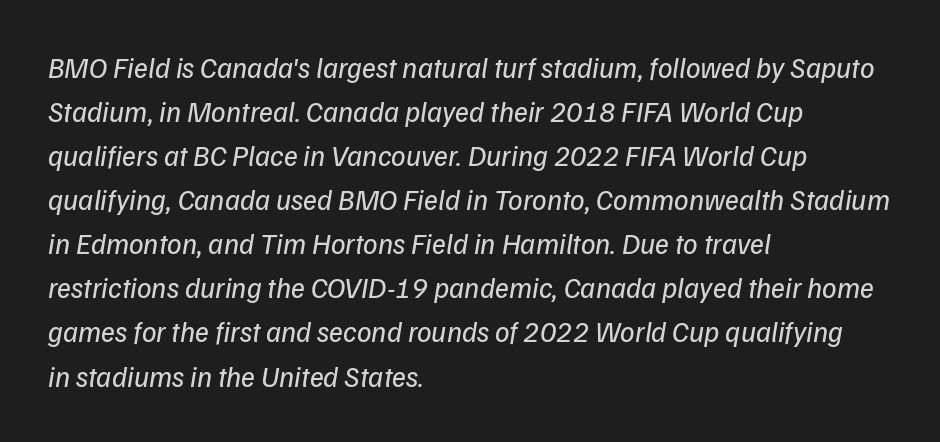
These lines stack with their left ends in a neat column. These lines keep a tight, regular rhythm from letter to letter. Bold? No — there's no thickening of the strokes. Notice how the stems are inclined rather than vertical — that's the hallmark of italics. The letters advance in unequal steps, a hallmark of proportional type.
